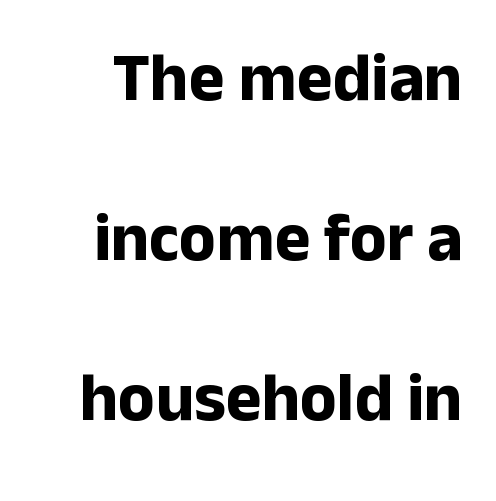
The foot of each line stays bare and open. Serif or sans? Sans — the stroke terminals are bare. Compared with typical body copy, the letter spacing here is the same. Character widths vary here, with narrow letters taking less room than wide ones. Baseline-to-baseline distance is far greater than the letter height.
